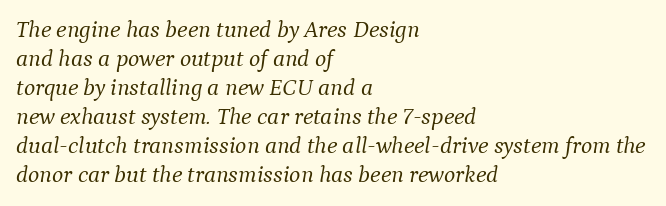
Caption: face not bold, strokes unweighted. Where is the straight margin? On the left. The font's italic variant was chosen for this text. Glance below the letters and you will spot only blank space. The rendering keeps characters at their native spacing.
